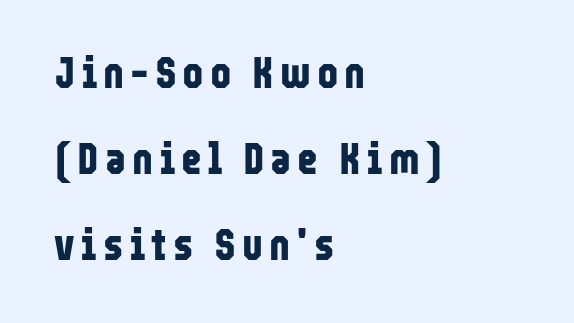
This rendering uses left alignment, leaving the right contour irregular. Unmarked baselines from the first word to the last. Here the designer chose a conventional face with non-uniform glyph widths. Set as a true bold cut, around the 700 mark.
